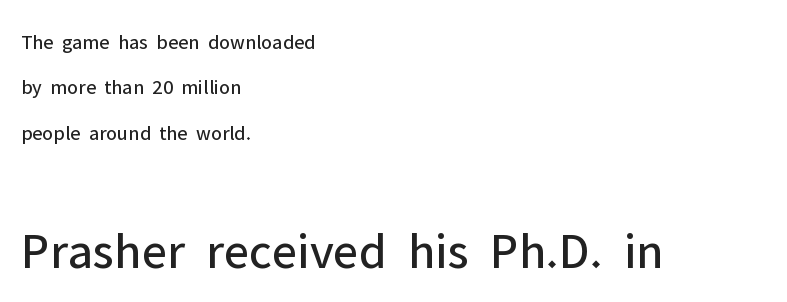
{"serif": "no", "italic": "no", "bold": "no", "weight": "regular", "width": "normal", "stroke_contrast": "low", "x_height": "medium", "monospaced": "no", "underline": "no", "align": "left", "line_spacing": "loose", "line_spacing_ratio": 2.16, "letter_spacing": "normal", "letter_spacing_em": 0.0, "larger_block": "second", "size_ratio": 2.48, "glyph_px": 52}
